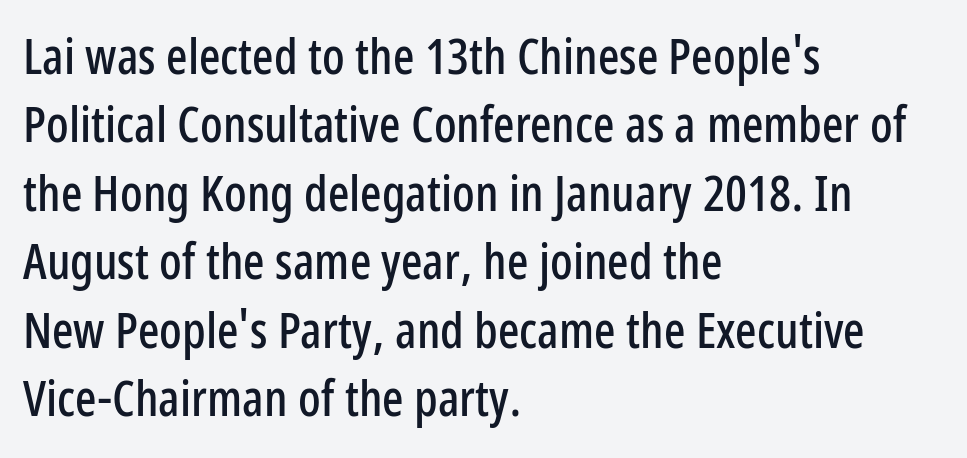
{"serif": "no", "italic": "no", "width": "condensed", "stroke_contrast": "low", "x_height": "medium", "monospaced": "no", "underline": "no", "align": "left", "line_spacing": "normal", "line_spacing_ratio": 1.37, "letter_spacing": "normal", "letter_spacing_em": 0.0, "glyph_px": 50}
